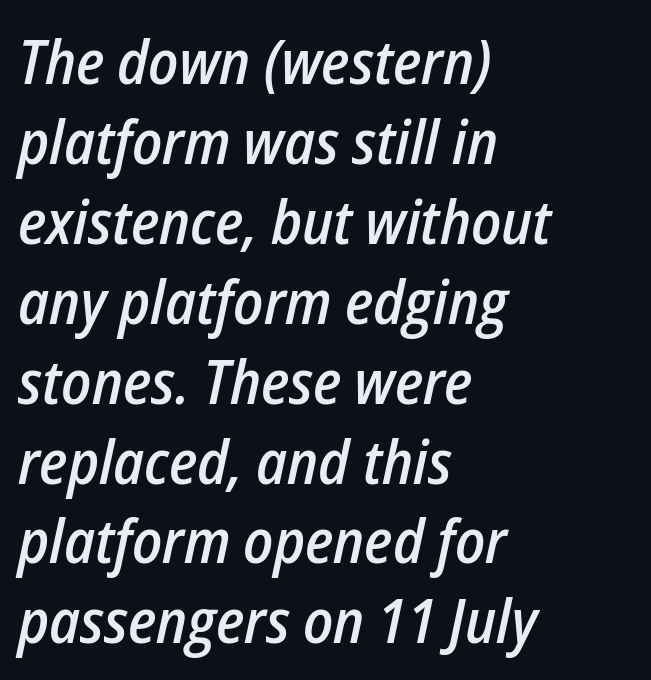
{"italic": "yes", "lean": "right", "slant_degrees": 12, "bold": "semi", "weight": "semibold", "width": "condensed", "stroke_contrast": "low", "x_height": "medium", "monospaced": "no", "underline": "no", "align": "left", "line_spacing": "normal", "line_spacing_ratio": 1.31, "letter_spacing": "normal", "letter_spacing_em": 0.0, "glyph_px": 61}
